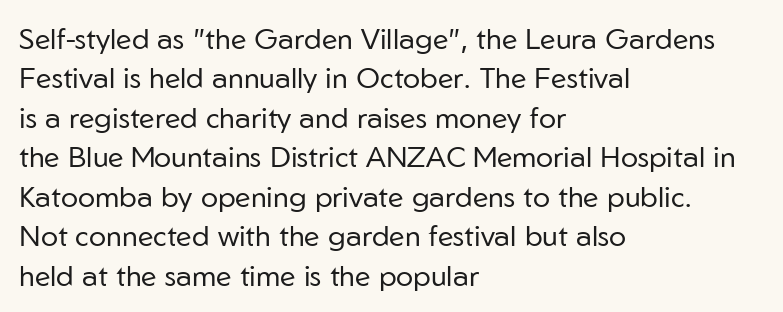
The image shows 29 px regular-weight sans-serif type, upright; set left-aligned, normal line spacing (1.36x), normal letter spacing, not underlined; low stroke contrast and a medium x-height.
